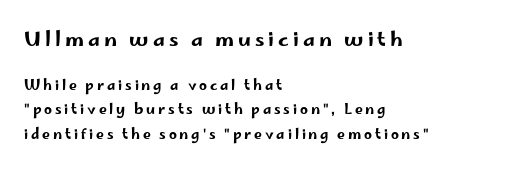
{"italic": "no", "underline": "no", "align": "left", "line_spacing_ratio": 1.72, "letter_spacing": "wide", "letter_spacing_em": 0.2, "larger_block": "first", "size_ratio": 1.43, "glyph_px": 20}
